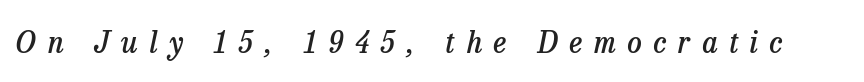
Do the characters align in a grid? No, the font is proportional. Strokes here are thickened, but only to semibold level. Italic? Definitely — the glyphs are oblique. Plain, unruled lines of type.
